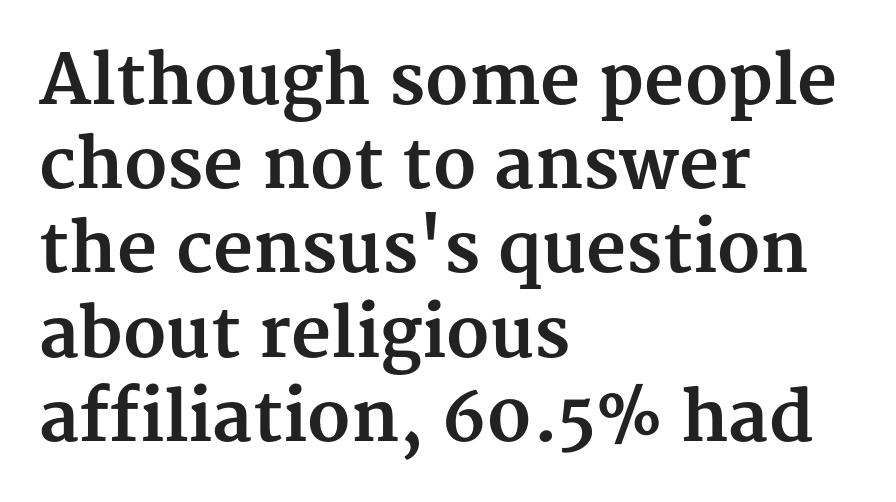
Q: Is the text bold? A: Yes.
Q: Is the text italic (slanted)? A: No, it is upright.
Q: Is the typeface a serif or a sans-serif typeface? A: Serif.
Q: Is the text underlined? A: No.
Q: How is the paragraph aligned? A: Left-aligned.
Q: Is the spacing between letters normal or unusually wide? A: Normal.
Q: Width (condensed, normal, or wide)? A: Normal.
Q: Stroke contrast? A: Medium.
Q: x-height? A: Medium.
Q: Monospaced? A: No.
